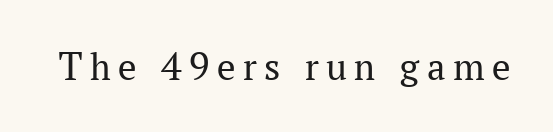
The characters display serif detailing at their extremities. Proportional: the letters do not fall into vertical columns. No letter is thick-stroked: the sample isn't bold. Anything drawn beneath the words? Only blank space.
